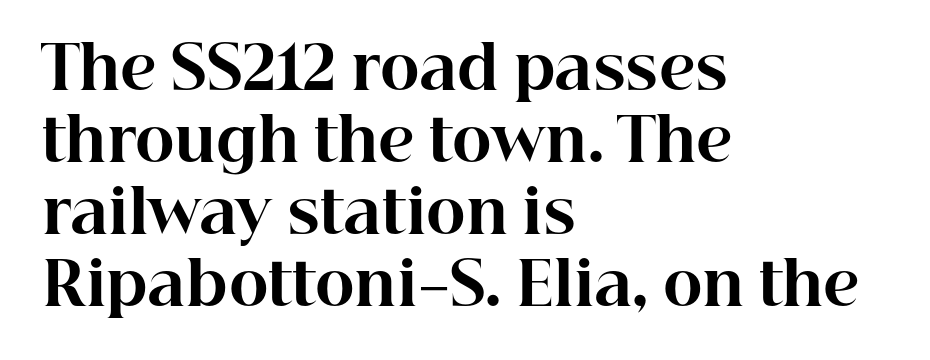
Q: Is the text bold? A: Yes.
Q: Is the text italic (slanted)? A: No, it is upright.
Q: Is the typeface a serif or a sans-serif typeface? A: Serif.
Q: Is the text underlined? A: No.
Q: How is the paragraph aligned? A: Left-aligned.
Q: Is the spacing between letters normal or unusually wide? A: Normal.
Q: Width (condensed, normal, or wide)? A: Normal.
Q: Stroke contrast? A: High.
Q: x-height? A: Medium.
Q: Monospaced? A: No.
